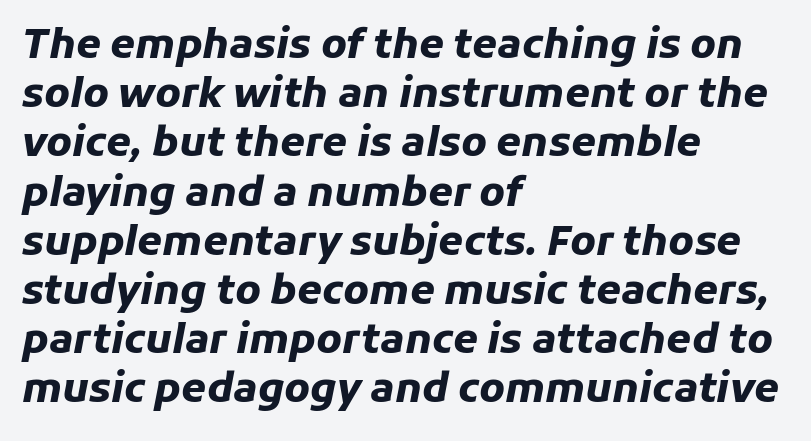
Tracking here is standard; glyphs follow each other at the usual distance. Italic: yes, the glyphs are oblique. A dark, heavy texture on the line: the type is bold. Varying glyph widths throughout — classic text-font behaviour. Compared with a centered layout, this one pins lines to the left instead.
